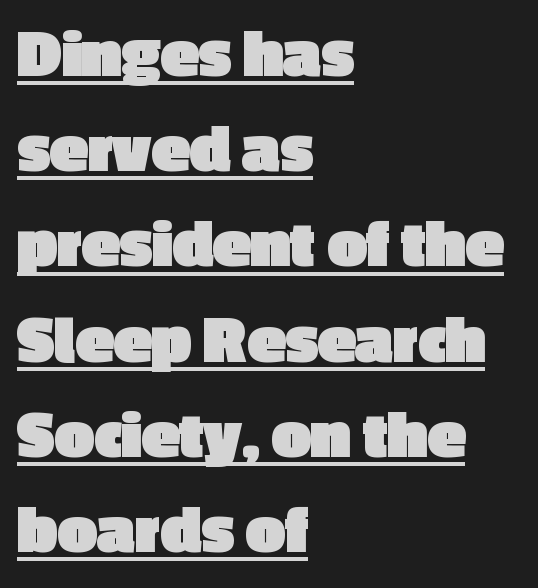
{"serif": "no", "italic": "no", "bold": "yes", "weight": "heavy", "width": "normal", "x_height": "medium", "monospaced": "no", "underline": "yes", "align": "left", "line_spacing": "normal", "line_spacing_ratio": 1.36, "letter_spacing": "normal", "letter_spacing_em": 0.0, "glyph_px": 70}
